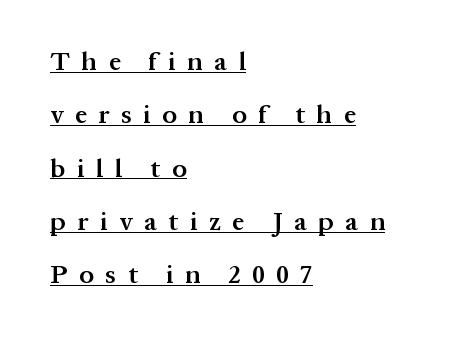
{"italic": "no", "bold": "semi", "underline": "yes", "align": "left", "line_spacing": "loose", "line_spacing_ratio": 2.05, "letter_spacing": "wide", "letter_spacing_em": 0.45, "glyph_px": 26}
